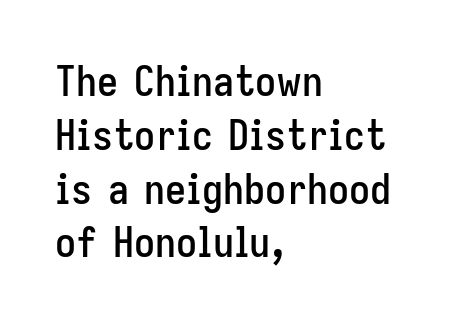
The image shows 42 px condensed sans-serif type, upright; set left-aligned, normal line spacing (1.28x), normal letter spacing, not underlined; low stroke contrast and a medium x-height.
